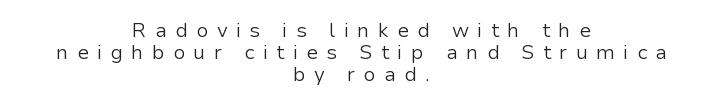
The image shows 20 px text type, upright; set centered, tight line spacing (1.1x), unusually wide letter spacing (+0.42 em), not underlined.
